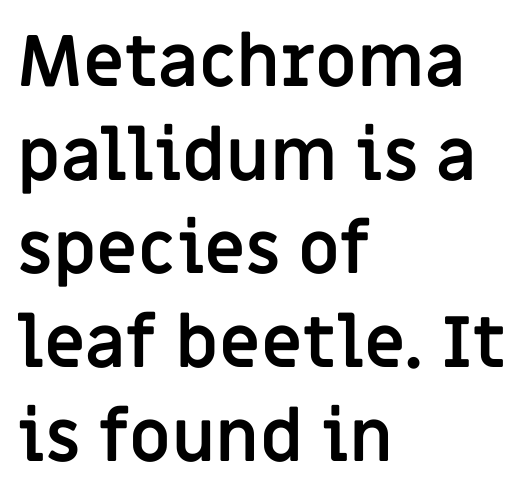
Q: Is the text bold? A: Yes.
Q: Is the text italic (slanted)? A: No, it is upright.
Q: Is the typeface a serif or a sans-serif typeface? A: Sans-serif.
Q: Is the text underlined? A: No.
Q: How is the paragraph aligned? A: Left-aligned.
Q: Is the spacing between letters normal or unusually wide? A: Normal.
Q: Is the spacing between lines tight, normal or loose? A: Normal.
Q: Width (condensed, normal, or wide)? A: Normal.
Q: Stroke contrast? A: Low.
Q: x-height? A: Large.
Q: Monospaced? A: No.
